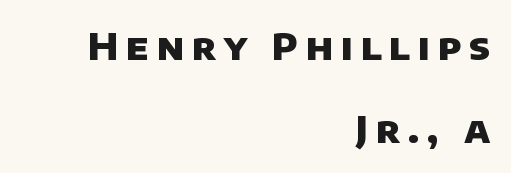
Decoration check: the copy has no underline. A typesetter would call this proportional, since set widths differ per character. The text block is weighted toward the right margin, trailing off unevenly leftward. Every letter is thick-stroked: bold, no question. Serif or sans? Sans — the stroke terminals are bare. You could only call the tracking loose — the letters float apart.
